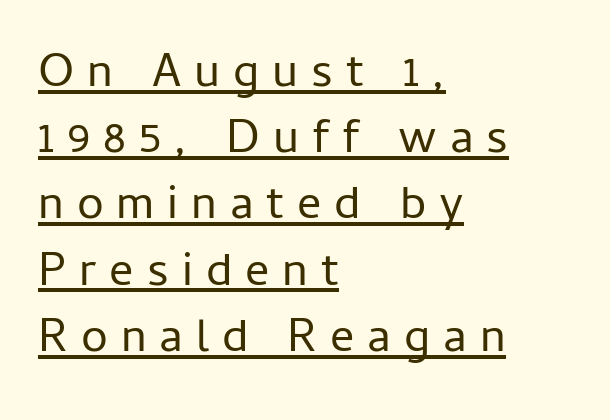
The image shows 48 px regular-weight sans-serif type, upright; set left-aligned, normal line spacing (1.38x), unusually wide letter spacing (+0.27 em), underlined; low stroke contrast and a medium x-height.
